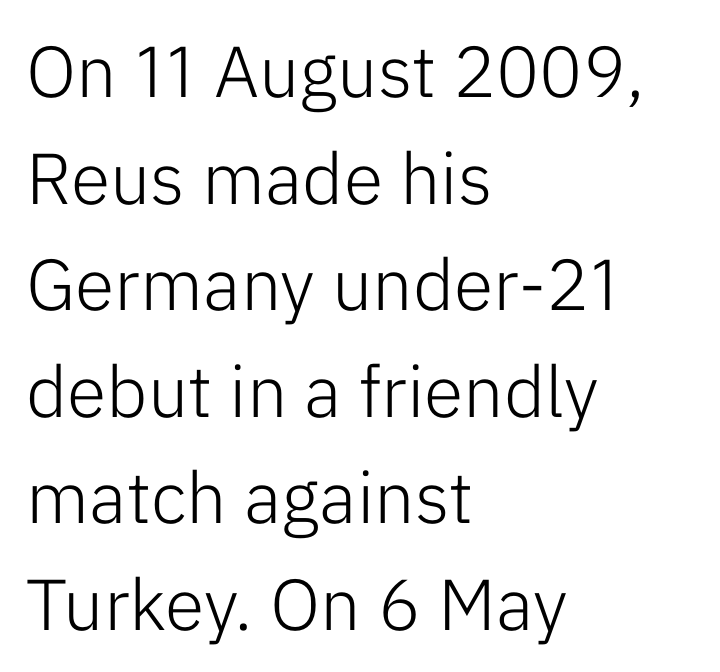
Notice how descenders clear the ascenders below comfortably — that's standard leading. Nope, no serifs anywhere on these letters. Between one letter and the next there's only the usual sliver of space. Caption: face not bold, strokes unweighted. Spacing verdict: proportional, widths tailored to each character.
